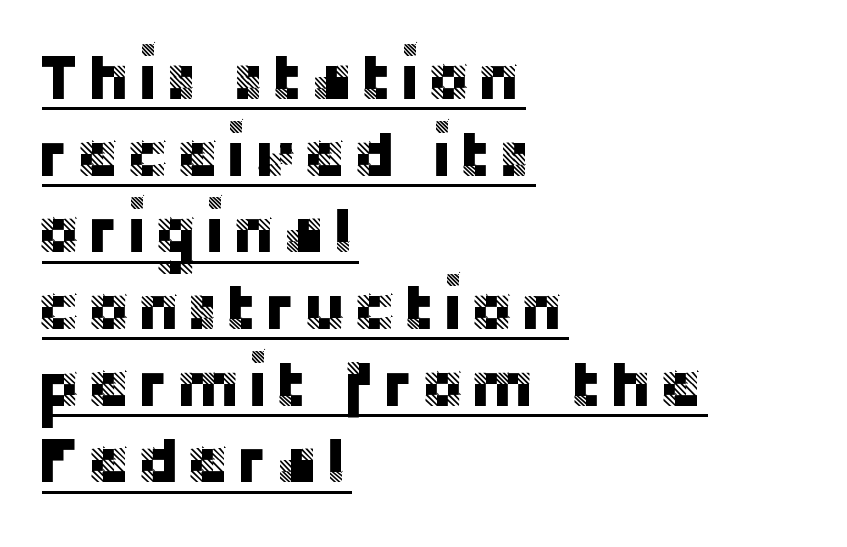
The image shows 65 px sans-serif type, upright; set left-aligned, line spacing 1.18x, underlined; low stroke contrast and a large x-height.
